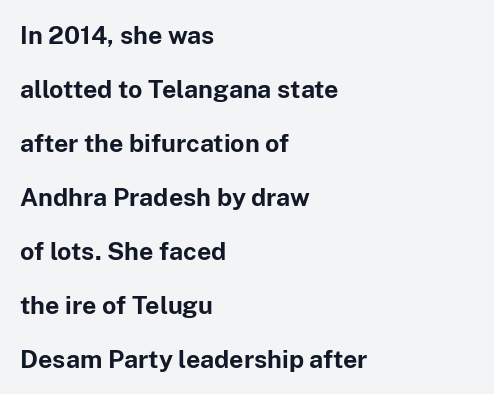
{"italic": "no", "bold": "yes", "underline": "no", "align": "left", "line_spacing": "loose", "line_spacing_ratio": 2.16, "letter_spacing": "normal", "letter_spacing_em": 0.0, "glyph_px": 25}
